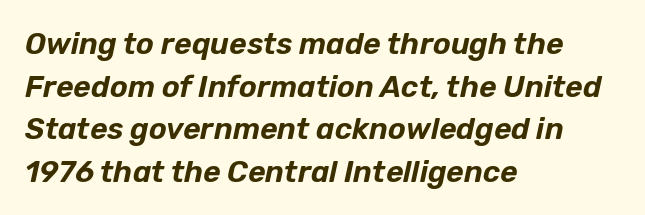
{"italic": "yes", "lean": "right", "slant_degrees": 12, "width": "normal", "stroke_contrast": "low", "x_height": "medium", "monospaced": "no", "underline": "no", "align": "left", "line_spacing": "normal", "line_spacing_ratio": 1.42, "letter_spacing": "normal", "letter_spacing_em": 0.0, "glyph_px": 30}
